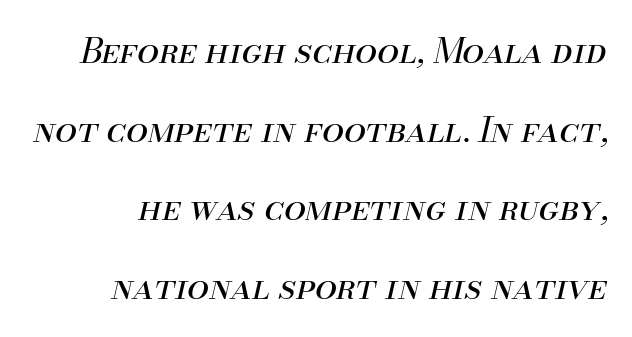
Q: Is the text bold? A: No.
Q: Is the text italic (slanted)? A: Yes, it leans right by about 13 degrees.
Q: Is the text underlined? A: No.
Q: How is the paragraph aligned? A: Right-aligned.
Q: Is the spacing between letters normal or unusually wide? A: Normal.
Q: Is the spacing between lines tight, normal or loose? A: Loose.
Q: Width (condensed, normal, or wide)? A: Normal.
Q: Stroke contrast? A: Medium.
Q: x-height? A: Small.
Q: Monospaced? A: No.
